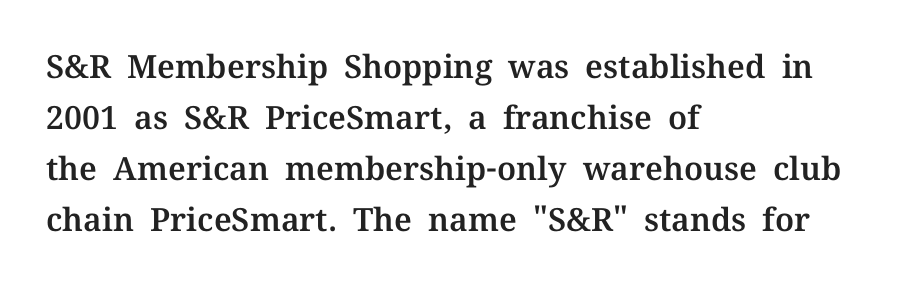
The rows are spaced the way most documents space them. Spacing verdict: proportional, widths tailored to each character. Vertical strokes here are truly vertical. The letters sit at their default tracking, neither squeezed nor spread. These lines are composed in type with serifs. Underlining? Definitely not there.
